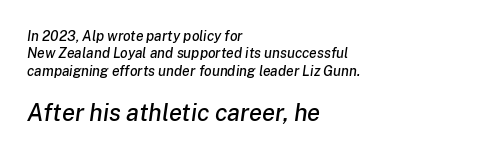
Beneath every word, the page is bare. The ragged edge is on the right, which tells us the setting is flush left. If you drew a line through each stem, it would be angled. The line texture is even and compact thanks to regular tracking. If you squint, the bottom block still reads clearly — it's the larger of the two.
